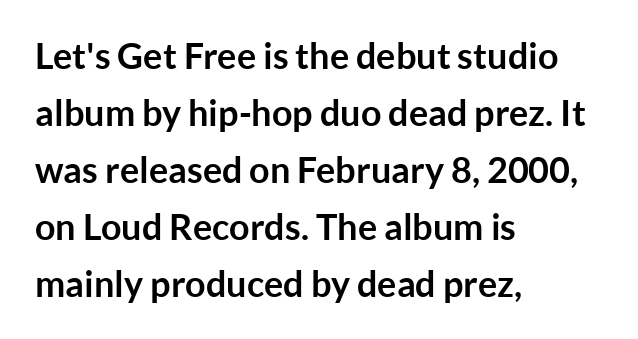
The image shows 36 px semibold sans-serif type, upright; set left-aligned, normal line spacing (1.58x), normal letter spacing, not underlined; low stroke contrast and a medium x-height.
